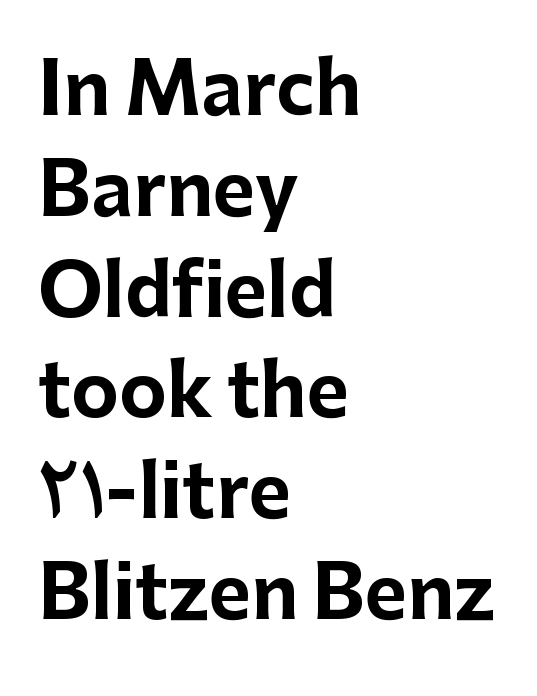
{"serif": "no", "italic": "no", "bold": "yes", "weight": "bold", "width": "normal", "stroke_contrast": "low", "x_height": "medium", "monospaced": "no", "underline": "no", "align": "left", "line_spacing": "normal", "line_spacing_ratio": 1.4, "letter_spacing": "normal", "letter_spacing_em": 0.0, "glyph_px": 72}
